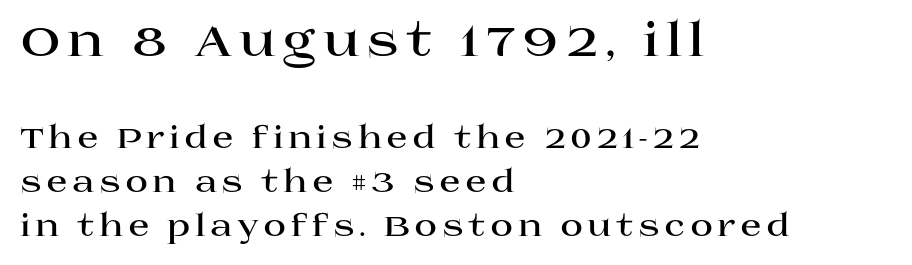
The image shows 47 px bold, wide serif type, upright; set left-aligned, normal line spacing (1.42x), not underlined; the first (top) block is 1.52x larger; high stroke contrast and a large x-height.
